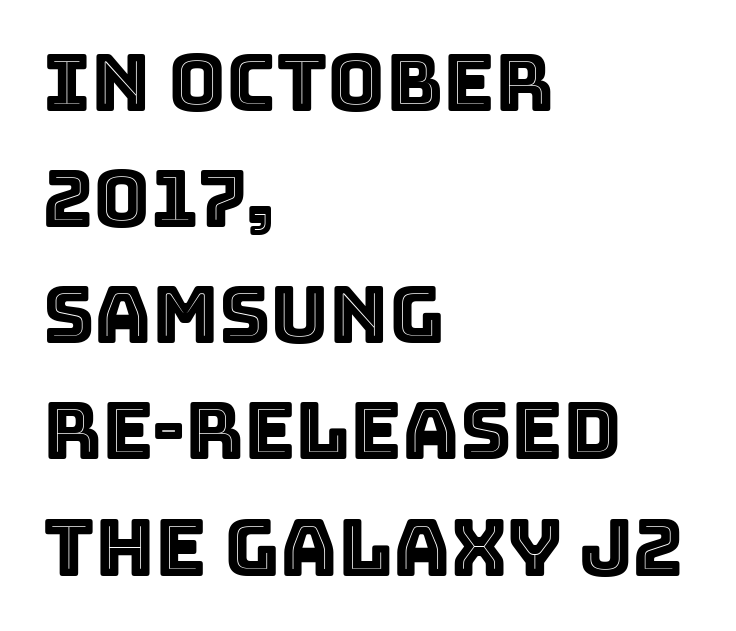
The image shows 79 px text type, upright; set left-aligned, normal line spacing (1.47x), normal letter spacing, not underlined; a large x-height.
